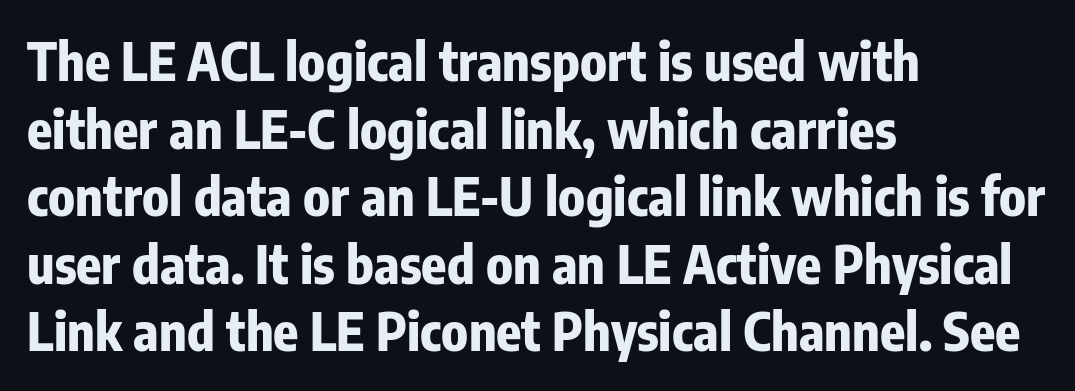
{"serif": "no", "italic": "no", "bold": "yes", "weight": "bold", "width": "condensed", "stroke_contrast": "low", "x_height": "medium", "monospaced": "no", "underline": "no", "align": "left", "line_spacing": "normal", "line_spacing_ratio": 1.3, "letter_spacing": "normal", "letter_spacing_em": 0.0, "glyph_px": 52}
